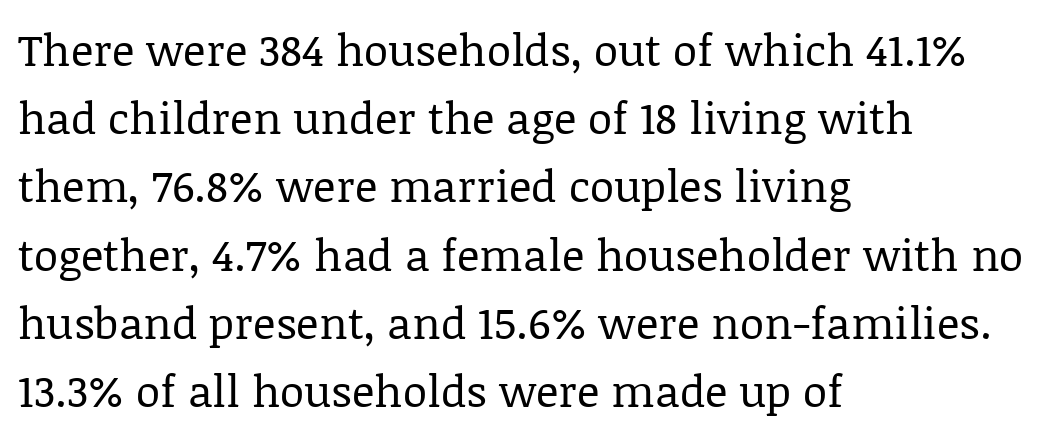
Observe the ordinary spacing: letters are neighbours, not strangers. Leading: standard. A clean baseline with only descenders dipping below it. Casual observation: everything's shoved over to the left.
